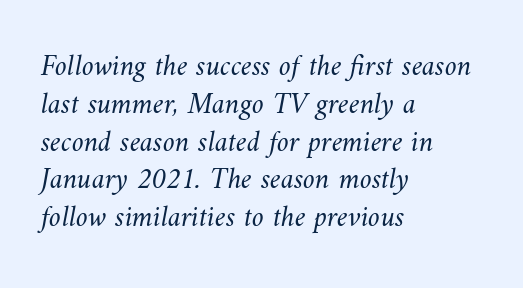
Q: Is the text bold? A: No.
Q: Is the text underlined? A: No.
Q: How is the paragraph aligned? A: Left-aligned.
Q: Is the spacing between letters normal or unusually wide? A: Normal.
Q: Is the spacing between lines tight, normal or loose? A: Normal.
Q: Width (condensed, normal, or wide)? A: Normal.
Q: Stroke contrast? A: Medium.
Q: x-height? A: Small.
Q: Monospaced? A: No.
